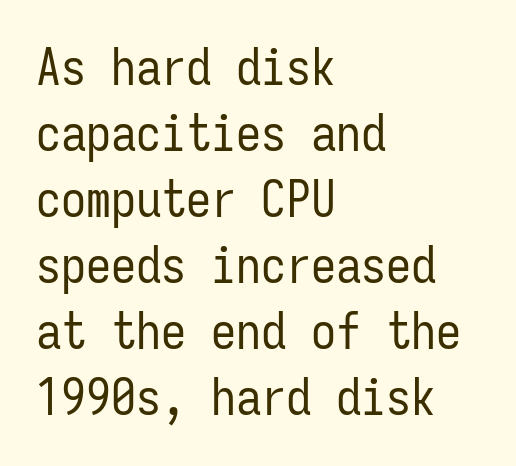
{"serif": "no", "italic": "no", "bold": "no", "weight": "regular", "width": "condensed", "stroke_contrast": "low", "x_height": "medium", "monospaced": "yes", "underline": "no", "align": "left", "line_spacing": "normal", "line_spacing_ratio": 1.32, "letter_spacing": "normal", "letter_spacing_em": 0.0, "glyph_px": 50}
